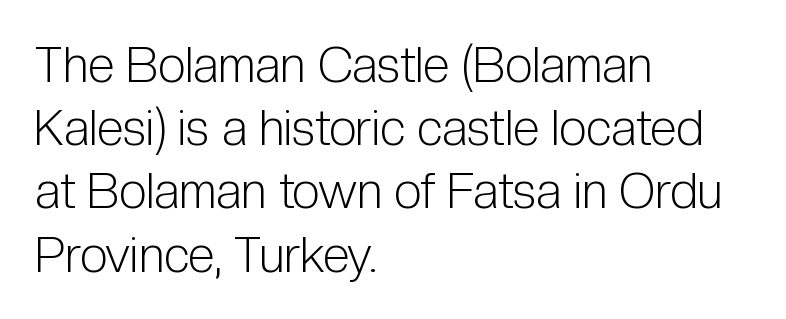
{"serif": "no", "italic": "no", "bold": "no", "weight": "light", "width": "condensed", "stroke_contrast": "low", "x_height": "medium", "monospaced": "no", "underline": "no", "align": "left", "line_spacing": "normal", "line_spacing_ratio": 1.29, "letter_spacing": "normal", "letter_spacing_em": 0.0, "glyph_px": 49}
